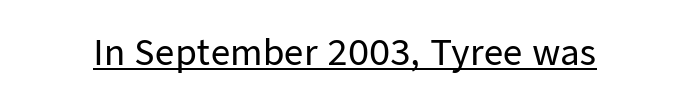
Inter-character spacing is left at the font's built-in metrics. Rendered with straight, roman letterforms. In designer terms, the underline attribute is active on this setting. The face used here is proportionally spaced, like ordinary book or web type.
